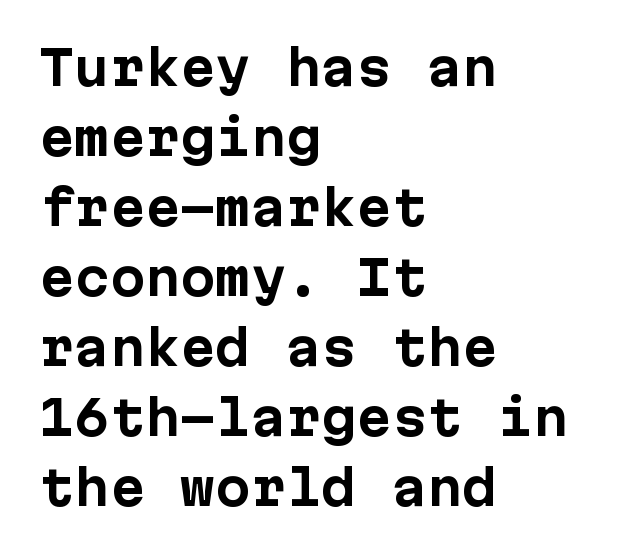
{"serif": "no", "italic": "no", "bold": "yes", "weight": "bold", "width": "normal", "stroke_contrast": "low", "x_height": "medium", "monospaced": "yes", "underline": "no", "align": "left", "line_spacing": "normal", "line_spacing_ratio": 1.49, "letter_spacing": "normal", "letter_spacing_em": 0.0, "glyph_px": 47}
